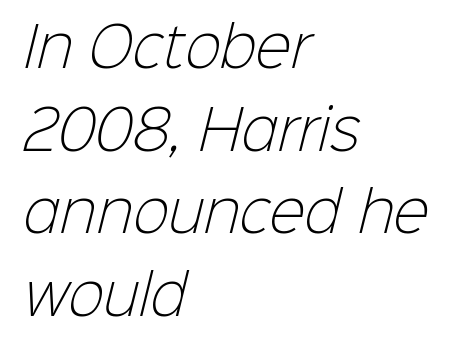
Q: Is the text bold? A: No.
Q: Is the typeface a serif or a sans-serif typeface? A: Sans-serif.
Q: Is the text underlined? A: No.
Q: How is the paragraph aligned? A: Left-aligned.
Q: Is the spacing between letters normal or unusually wide? A: Normal.
Q: Is the spacing between lines tight, normal or loose? A: Normal.
Q: Width (condensed, normal, or wide)? A: Normal.
Q: Stroke contrast? A: Low.
Q: x-height? A: Medium.
Q: Monospaced? A: No.
